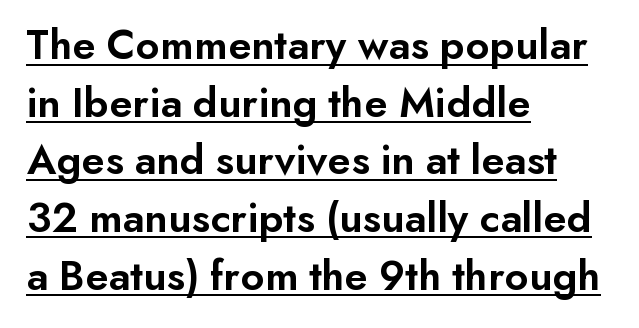
Q: Is the text bold? A: Semi-bold.
Q: Is the text italic (slanted)? A: No, it is upright.
Q: Is the typeface a serif or a sans-serif typeface? A: Sans-serif.
Q: Is the text underlined? A: Yes.
Q: How is the paragraph aligned? A: Left-aligned.
Q: Is the spacing between letters normal or unusually wide? A: Normal.
Q: Is the spacing between lines tight, normal or loose? A: Normal.
Q: Width (condensed, normal, or wide)? A: Normal.
Q: Stroke contrast? A: Low.
Q: x-height? A: Small.
Q: Monospaced? A: No.
